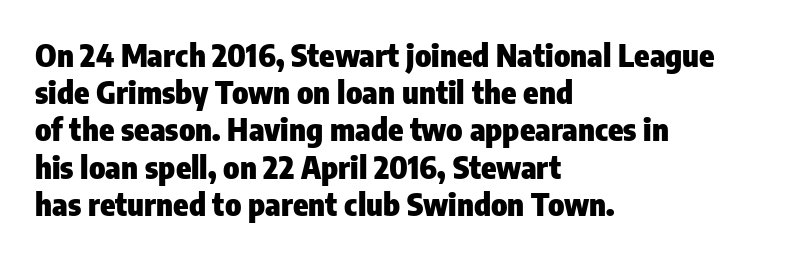
Q: Is the text bold? A: Yes.
Q: Is the text italic (slanted)? A: No, it is upright.
Q: Is the typeface a serif or a sans-serif typeface? A: Sans-serif.
Q: Is the text underlined? A: No.
Q: How is the paragraph aligned? A: Left-aligned.
Q: Is the spacing between letters normal or unusually wide? A: Normal.
Q: Width (condensed, normal, or wide)? A: Condensed.
Q: Stroke contrast? A: Low.
Q: x-height? A: Medium.
Q: Monospaced? A: No.
